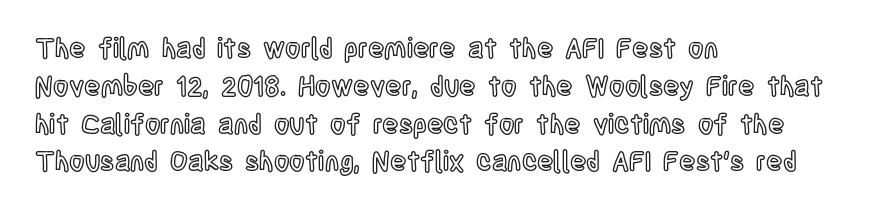
The ragged edge is on the right, which tells us the setting is flush left. Underline: absent. Does the leading feel generous? No, just average. The type is set solid horizontally, with unmodified tracking.
